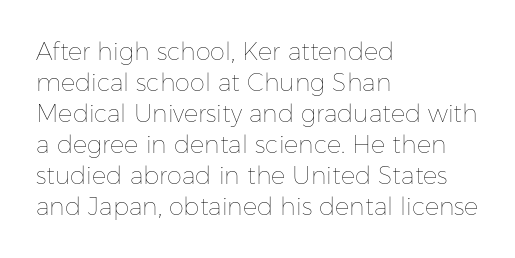
Q: Is the text bold? A: No.
Q: Is the text italic (slanted)? A: No, it is upright.
Q: Is the text underlined? A: No.
Q: How is the paragraph aligned? A: Left-aligned.
Q: Is the spacing between letters normal or unusually wide? A: Normal.
Q: Is the spacing between lines tight, normal or loose? A: Normal.
